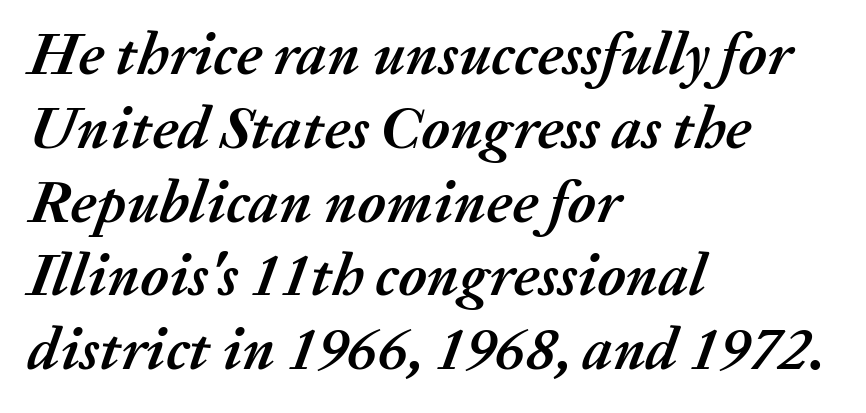
{"italic": "yes", "lean": "right", "slant_degrees": 20, "bold": "yes", "weight": "semibold", "width": "normal", "stroke_contrast": "medium", "x_height": "medium", "monospaced": "no", "underline": "no", "align": "left", "line_spacing_ratio": 1.23, "letter_spacing": "normal", "letter_spacing_em": 0.0, "glyph_px": 60}
